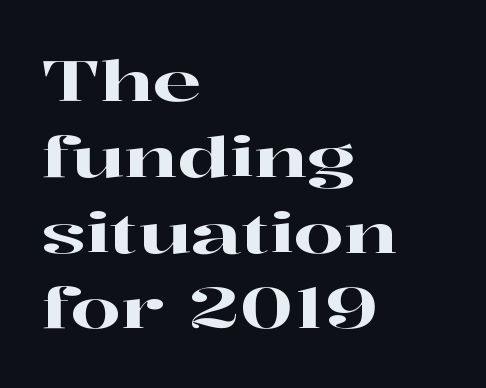
{"serif": "yes", "italic": "no", "width": "wide", "stroke_contrast": "high", "x_height": "medium", "monospaced": "no", "underline": "no", "align": "left", "line_spacing": "normal", "line_spacing_ratio": 1.33, "letter_spacing": "normal", "letter_spacing_em": 0.0, "glyph_px": 57}
